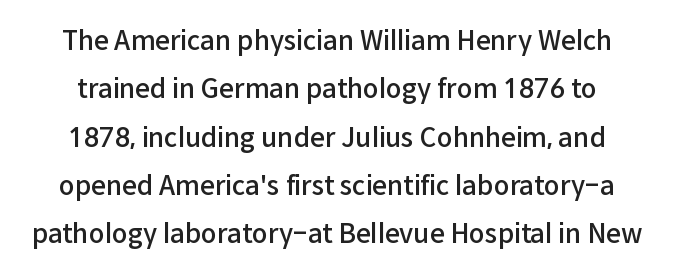
Q: Is the text bold? A: Semi-bold.
Q: Is the text italic (slanted)? A: No, it is upright.
Q: Is the text underlined? A: No.
Q: Is the spacing between letters normal or unusually wide? A: Normal.
